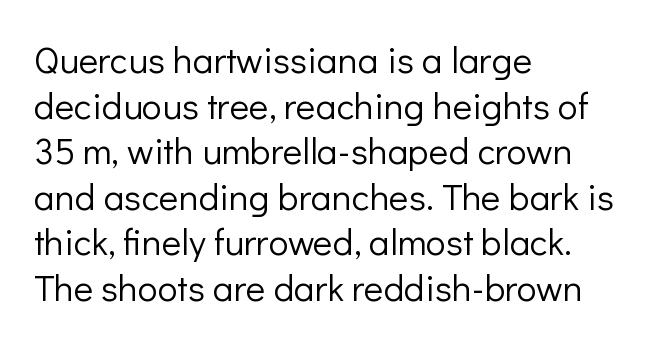
Q: Is the text bold? A: No.
Q: Is the text italic (slanted)? A: No, it is upright.
Q: Is the typeface a serif or a sans-serif typeface? A: Sans-serif.
Q: Is the text underlined? A: No.
Q: How is the paragraph aligned? A: Left-aligned.
Q: Is the spacing between letters normal or unusually wide? A: Normal.
Q: Width (condensed, normal, or wide)? A: Normal.
Q: Stroke contrast? A: Low.
Q: x-height? A: Medium.
Q: Monospaced? A: No.
